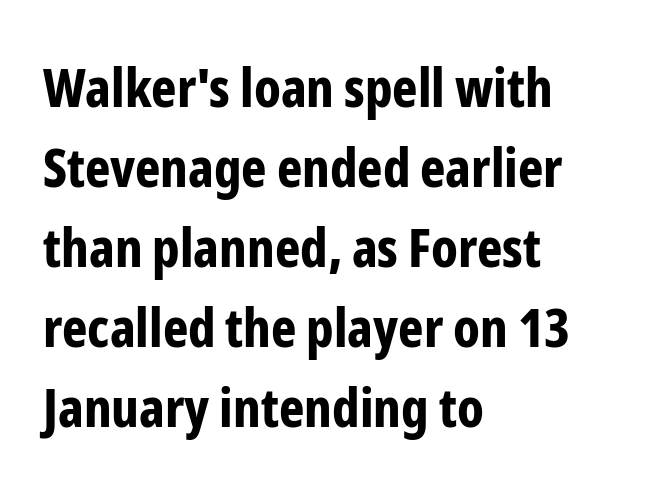
{"serif": "no", "italic": "no", "bold": "yes", "weight": "bold", "width": "condensed", "stroke_contrast": "low", "x_height": "medium", "monospaced": "no", "underline": "no", "align": "left", "line_spacing": "normal", "line_spacing_ratio": 1.48, "letter_spacing": "normal", "letter_spacing_em": 0.0, "glyph_px": 54}
